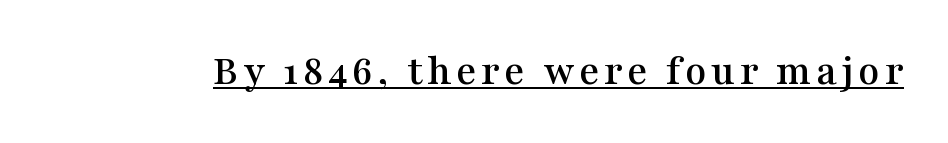
The image shows 43 px wide serif type, upright; set underlined; medium stroke contrast and a medium x-height.
